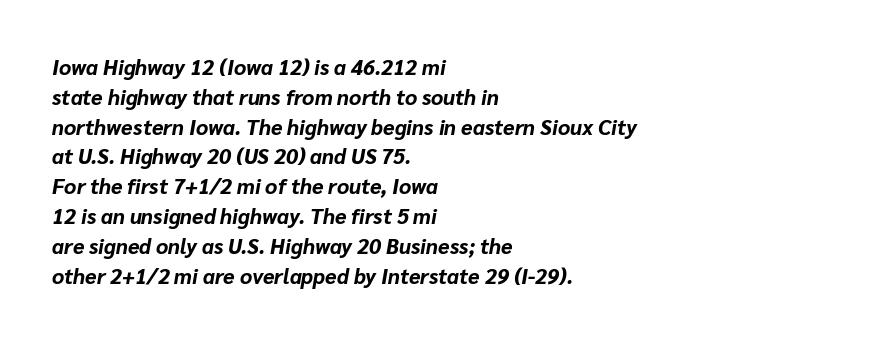
Q: Is the text bold? A: Yes.
Q: Is the text italic (slanted)? A: Yes, it leans right by about 10 degrees.
Q: Is the text underlined? A: No.
Q: How is the paragraph aligned? A: Left-aligned.
Q: Is the spacing between letters normal or unusually wide? A: Normal.
Q: Is the spacing between lines tight, normal or loose? A: Normal.
